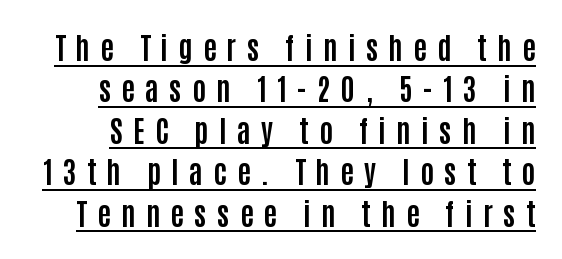
{"serif": "no", "italic": "no", "bold": "yes", "weight": "bold", "width": "condensed", "stroke_contrast": "low", "x_height": "large", "monospaced": "no", "underline": "yes", "line_spacing": "normal", "line_spacing_ratio": 1.43, "letter_spacing": "wide", "letter_spacing_em": 0.36, "glyph_px": 29}
